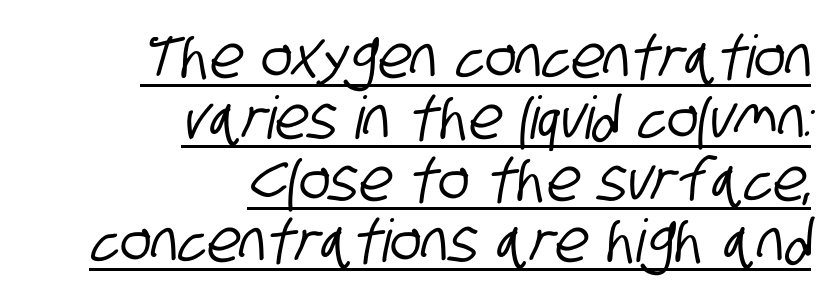
Q: Is the typeface a serif or a sans-serif typeface? A: Sans-serif.
Q: Is the text underlined? A: Yes.
Q: How is the paragraph aligned? A: Right-aligned.
Q: Is the spacing between letters normal or unusually wide? A: Normal.
Q: Is the spacing between lines tight, normal or loose? A: Tight.
Q: Width (condensed, normal, or wide)? A: Condensed.
Q: Stroke contrast? A: Low.
Q: x-height? A: Large.
Q: Monospaced? A: No.
